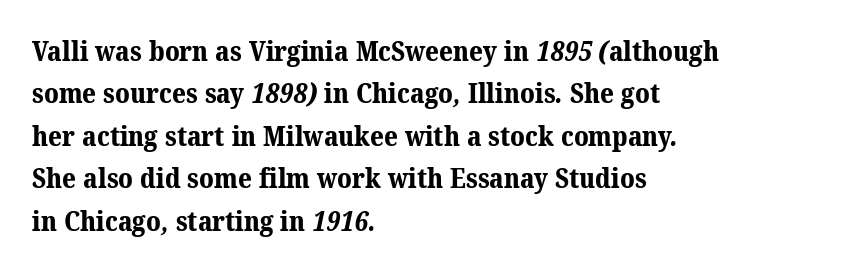
The letterforms sit shoulder to shoulder at normal distance. Typeset ragged right — the left edge is the straight one. The words here are not underlined. Regular leading. The characters look thick and weighty, a clear bold.
